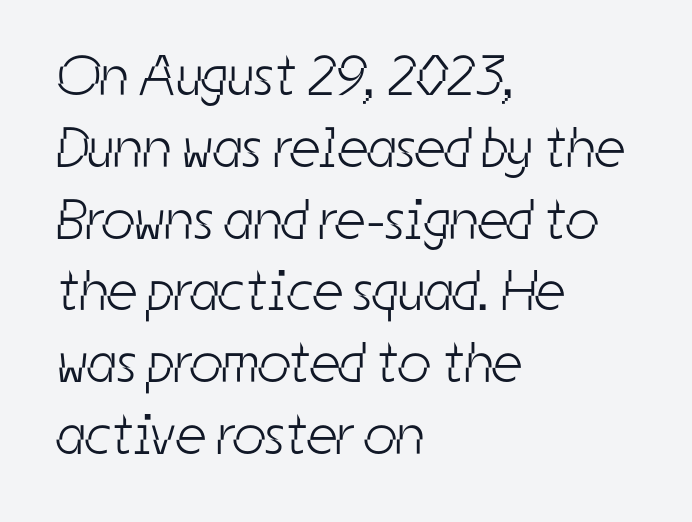
Standard letterfit; no display-style spreading of the glyphs. Proportional: the letters do not fall into vertical columns. Weight: not bold — regular or lighter. The zone under the glyphs is completely vacant.
